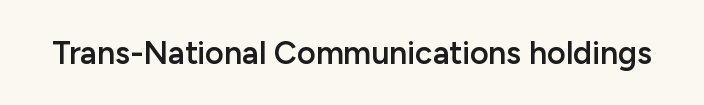
Q: Is the text bold? A: Semi-bold.
Q: Is the text italic (slanted)? A: No, it is upright.
Q: Is the typeface a serif or a sans-serif typeface? A: Sans-serif.
Q: Is the text underlined? A: No.
Q: Is the spacing between letters normal or unusually wide? A: Normal.
Q: Width (condensed, normal, or wide)? A: Normal.
Q: Stroke contrast? A: Low.
Q: x-height? A: Medium.
Q: Monospaced? A: No.
